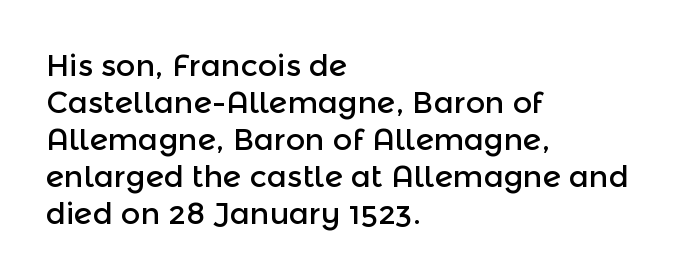
{"serif": "no", "italic": "no", "width": "normal", "x_height": "medium", "monospaced": "no", "underline": "no", "align": "left", "line_spacing_ratio": 1.23, "letter_spacing": "normal", "letter_spacing_em": 0.0, "glyph_px": 30}
